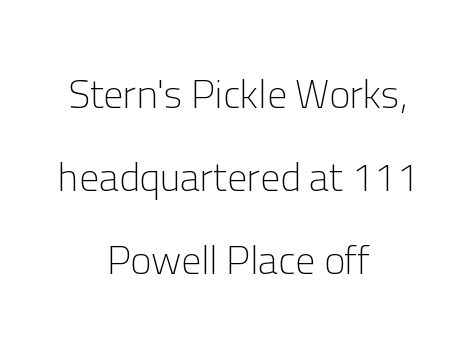
Q: Is the text bold? A: No.
Q: Is the text italic (slanted)? A: No, it is upright.
Q: Is the typeface a serif or a sans-serif typeface? A: Sans-serif.
Q: Is the text underlined? A: No.
Q: How is the paragraph aligned? A: Centered.
Q: Is the spacing between letters normal or unusually wide? A: Normal.
Q: Is the spacing between lines tight, normal or loose? A: Loose.
Q: Width (condensed, normal, or wide)? A: Normal.
Q: Stroke contrast? A: Low.
Q: x-height? A: Medium.
Q: Monospaced? A: No.
